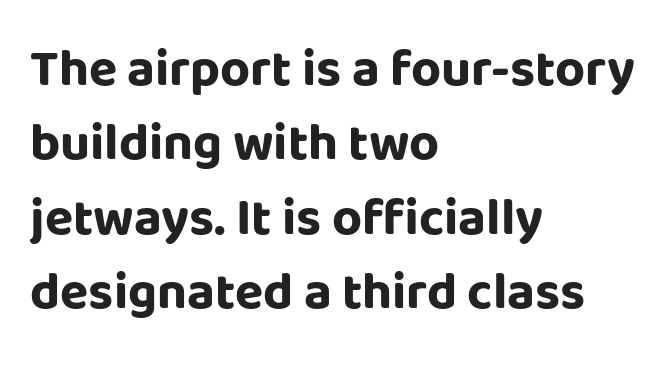
{"serif": "no", "italic": "no", "bold": "yes", "weight": "bold", "width": "normal", "stroke_contrast": "low", "x_height": "large", "monospaced": "no", "underline": "no", "align": "left", "line_spacing": "normal", "line_spacing_ratio": 1.43, "letter_spacing": "normal", "letter_spacing_em": 0.0, "glyph_px": 52}
